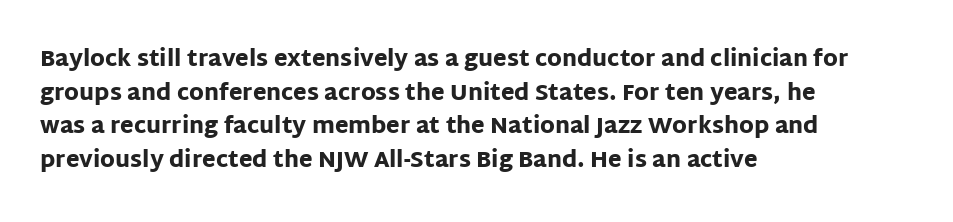
The image shows 22 px bold type, upright; set left-aligned, normal line spacing (1.53x), normal letter spacing, not underlined.
